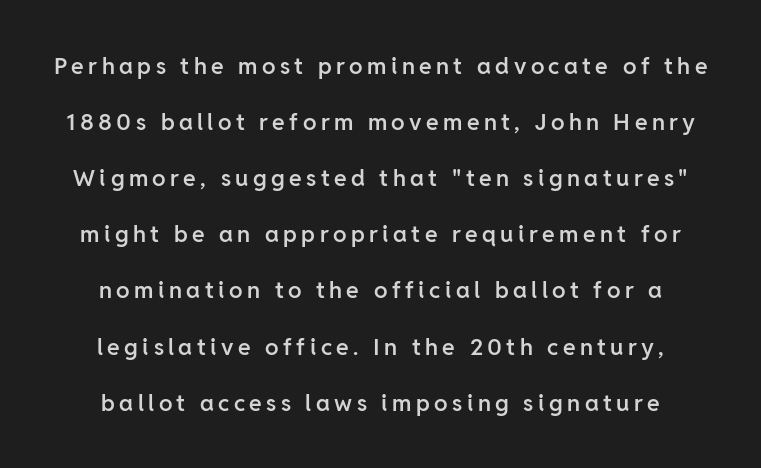
The image shows 23 px text type, upright; set loose line spacing (2.44x), not underlined.
